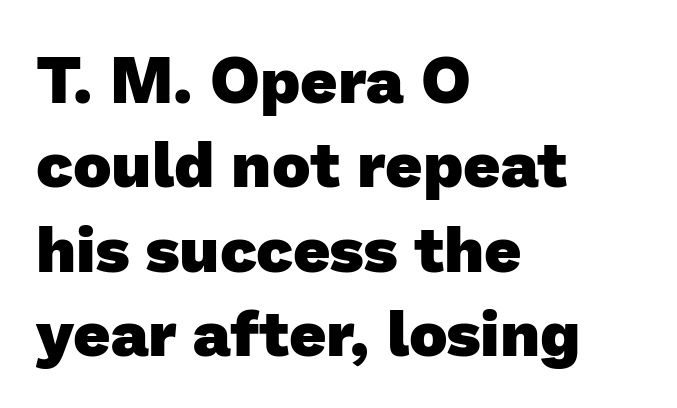
The image shows 65 px heavy sans-serif type; set left-aligned, normal line spacing (1.3x), normal letter spacing, not underlined; low stroke contrast and a medium x-height.
